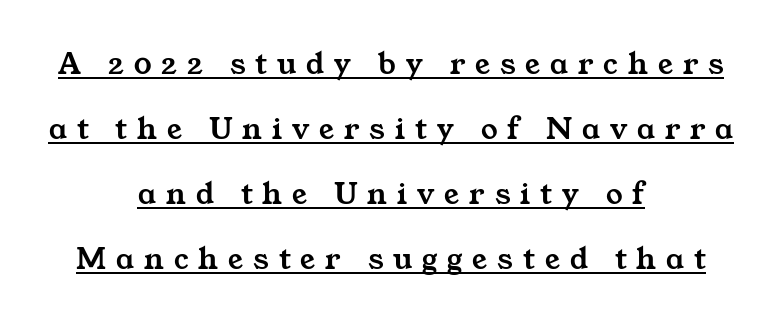
{"serif": "yes", "width": "wide", "stroke_contrast": "medium", "x_height": "medium", "monospaced": "no", "underline": "yes", "align": "center", "line_spacing": "loose", "line_spacing_ratio": 1.97, "letter_spacing": "wide", "letter_spacing_em": 0.3, "glyph_px": 33}
